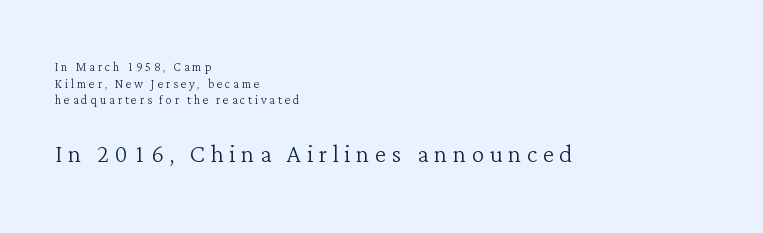
{"serif": "yes", "italic": "no", "bold": "no", "weight": "light", "width": "normal", "stroke_contrast": "low", "x_height": "medium", "monospaced": "no", "underline": "no", "align": "left", "line_spacing": "tight", "line_spacing_ratio": 1.04, "larger_block": "second", "size_ratio": 2.0, "glyph_px": 32}
